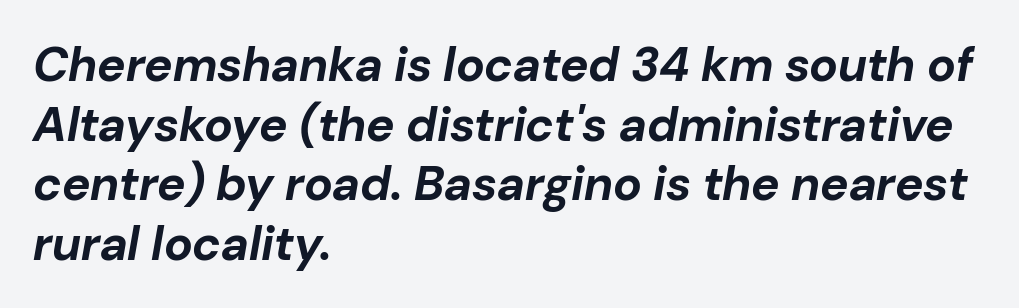
Q: Is the text bold? A: Yes.
Q: Is the text italic (slanted)? A: Yes, it leans right by about 10 degrees.
Q: Is the text underlined? A: No.
Q: How is the paragraph aligned? A: Left-aligned.
Q: Is the spacing between letters normal or unusually wide? A: Normal.
Q: Width (condensed, normal, or wide)? A: Normal.
Q: Stroke contrast? A: Low.
Q: x-height? A: Medium.
Q: Monospaced? A: No.
